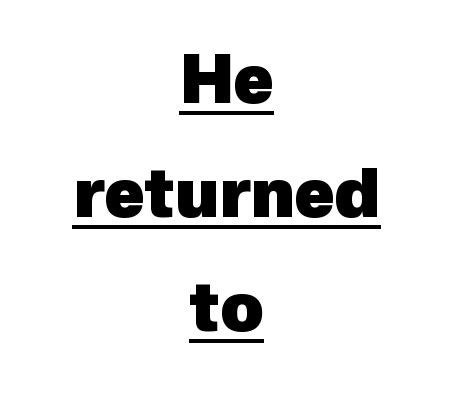
Underlining? Definitely there. The gaps between neighbouring characters are ordinary and unremarkable. The characters display no serif detailing; their extremities are plain. Weight check: bold — yes, fully. The passage shown is typed in a proportional face where columns would drift.
